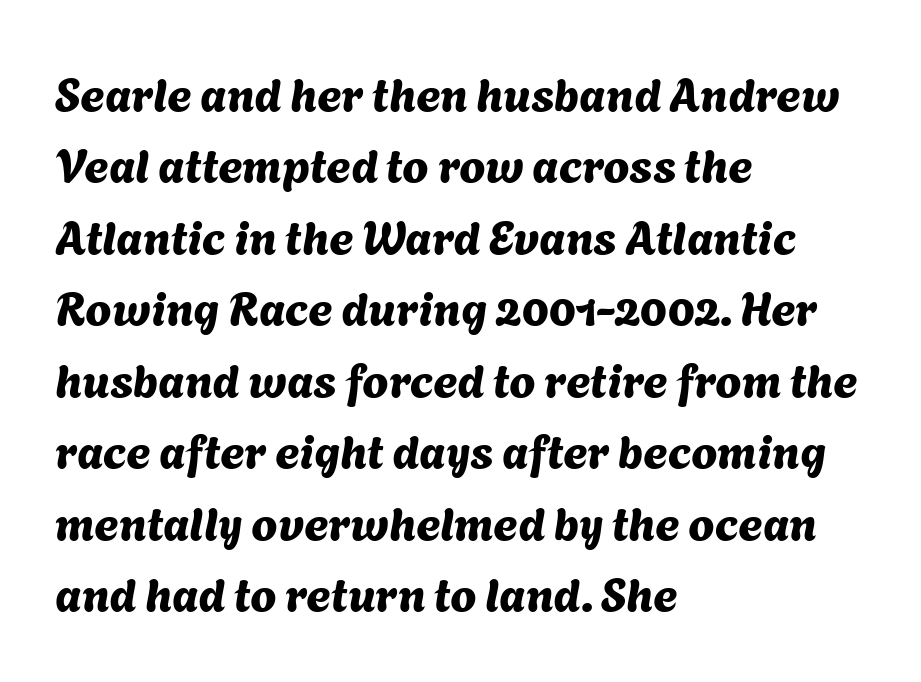
Between one letter and the next there's only the usual sliver of space. Regarding leading, the lines here are spaced in the standard way. Honestly, there is no underline to notice here at all. Typeset ragged right — the left edge is the straight one.
